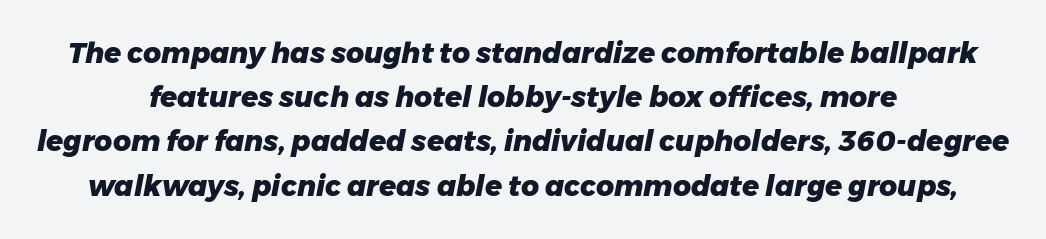
Q: Is the text bold? A: Yes.
Q: Is the text italic (slanted)? A: Yes, it leans right by about 11 degrees.
Q: Is the text underlined? A: No.
Q: How is the paragraph aligned? A: Centered.
Q: Is the spacing between letters normal or unusually wide? A: Normal.
Q: Is the spacing between lines tight, normal or loose? A: Normal.
Q: Width (condensed, normal, or wide)? A: Normal.
Q: Stroke contrast? A: Low.
Q: x-height? A: Medium.
Q: Monospaced? A: No.
